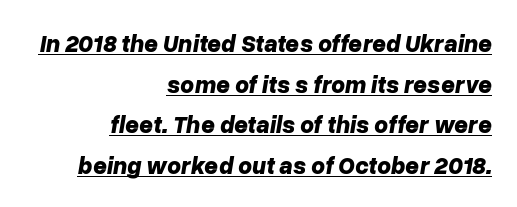
{"italic": "yes", "lean": "right", "slant_degrees": 10, "bold": "yes", "underline": "yes", "align": "right", "line_spacing": "normal", "line_spacing_ratio": 1.69, "letter_spacing": "normal", "letter_spacing_em": 0.0, "glyph_px": 24}
